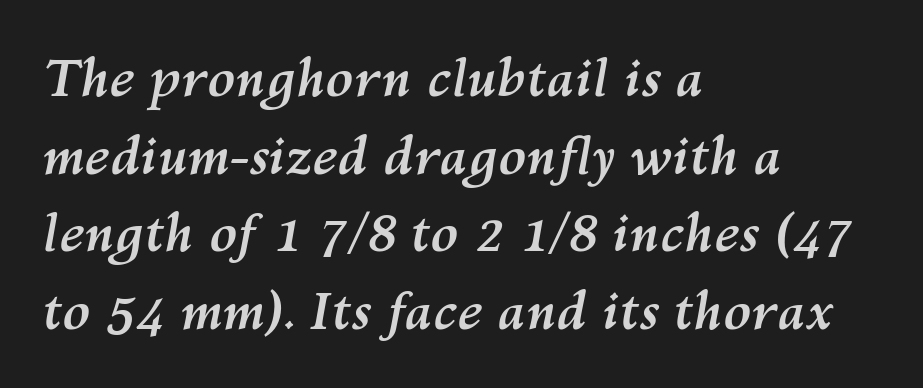
The image shows 51 px semibold type, italic (leaning right); set left-aligned, normal line spacing (1.52x), normal letter spacing, not underlined; medium stroke contrast and a medium x-height.
